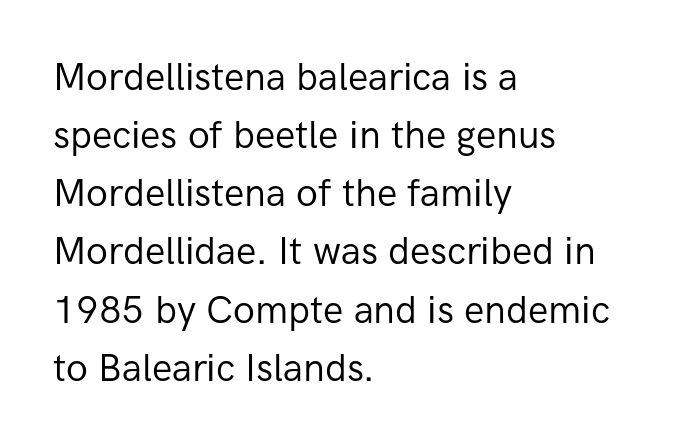
{"serif": "no", "italic": "no", "bold": "no", "weight": "regular", "width": "normal", "stroke_contrast": "low", "x_height": "medium", "monospaced": "no", "underline": "no", "align": "left", "line_spacing": "normal", "line_spacing_ratio": 1.53, "letter_spacing": "normal", "letter_spacing_em": 0.0, "glyph_px": 38}
